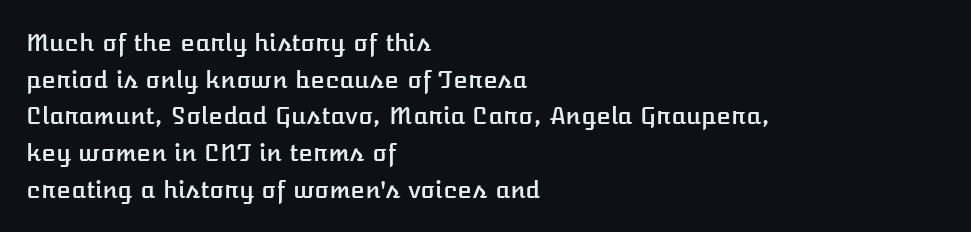
Q: Is the text italic (slanted)? A: No, it is upright.
Q: Is the text underlined? A: No.
Q: How is the paragraph aligned? A: Left-aligned.
Q: Is the spacing between letters normal or unusually wide? A: Normal.
Q: Is the spacing between lines tight, normal or loose? A: Normal.
